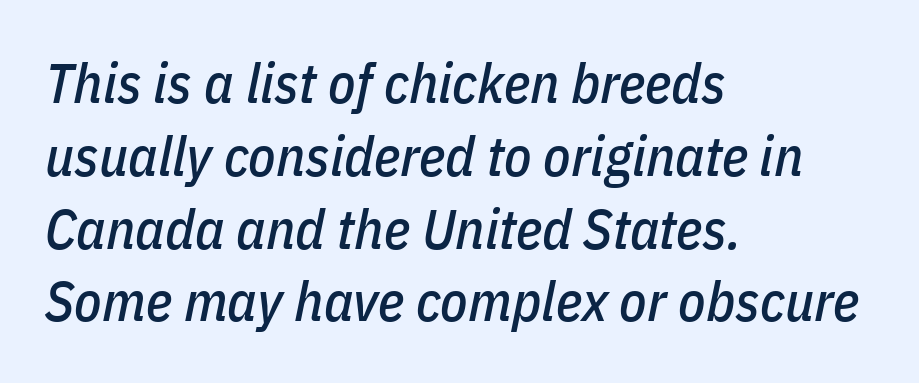
{"italic": "yes", "lean": "right", "slant_degrees": 11, "width": "condensed", "stroke_contrast": "low", "x_height": "medium", "monospaced": "no", "underline": "no", "align": "left", "line_spacing": "normal", "line_spacing_ratio": 1.3, "letter_spacing": "normal", "letter_spacing_em": 0.0, "glyph_px": 56}
